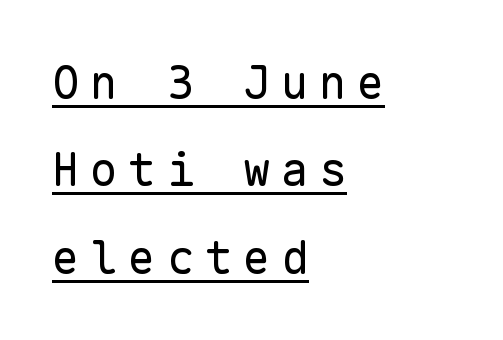
Q: Is the text bold? A: No.
Q: Is the text italic (slanted)? A: No, it is upright.
Q: Is the typeface a serif or a sans-serif typeface? A: Sans-serif.
Q: Is the text underlined? A: Yes.
Q: How is the paragraph aligned? A: Left-aligned.
Q: Is the spacing between letters normal or unusually wide? A: Unusually wide.
Q: Is the spacing between lines tight, normal or loose? A: Loose.
Q: Width (condensed, normal, or wide)? A: Normal.
Q: Stroke contrast? A: Low.
Q: x-height? A: Medium.
Q: Monospaced? A: Yes.
